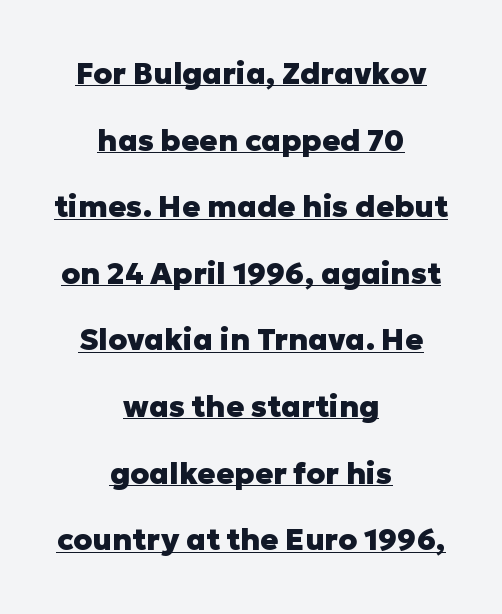
{"serif": "no", "italic": "no", "bold": "yes", "weight": "heavy", "width": "normal", "stroke_contrast": "low", "x_height": "medium", "monospaced": "no", "underline": "yes", "align": "center", "line_spacing": "loose", "line_spacing_ratio": 2.22, "letter_spacing": "normal", "letter_spacing_em": 0.0, "glyph_px": 30}
